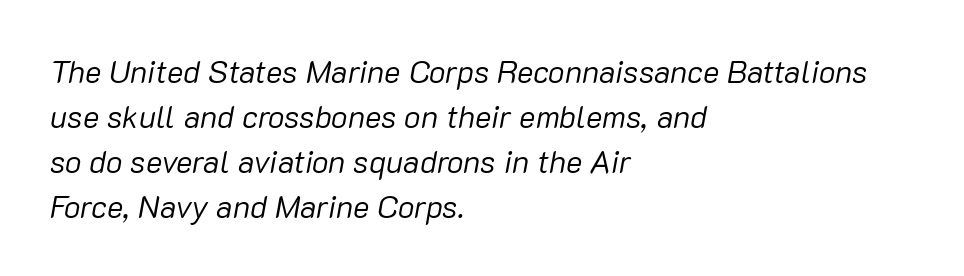
This reads as an unemphasized weight, regular at the heaviest. If you measured baseline to baseline, you'd find a middling distance. Here the glyphs are tracked normally, forming tight word shapes. Line starts are locked; line ends wander.
